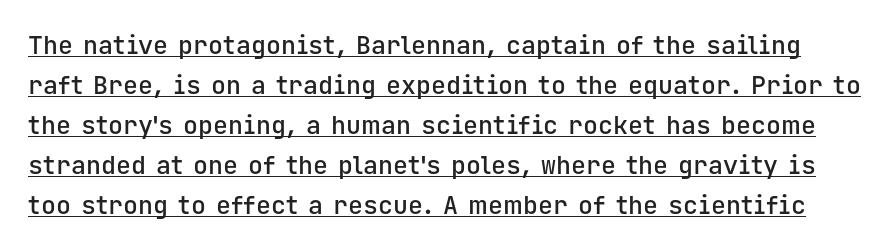
{"italic": "no", "bold": "semi", "underline": "yes", "line_spacing": "normal", "line_spacing_ratio": 1.6, "letter_spacing": "normal", "letter_spacing_em": 0.0, "glyph_px": 25}
